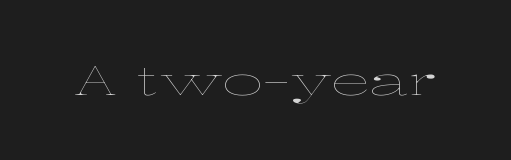
The image shows 40 px thin, wide type, upright; set normal letter spacing, not underlined; low stroke contrast and a medium x-height.
